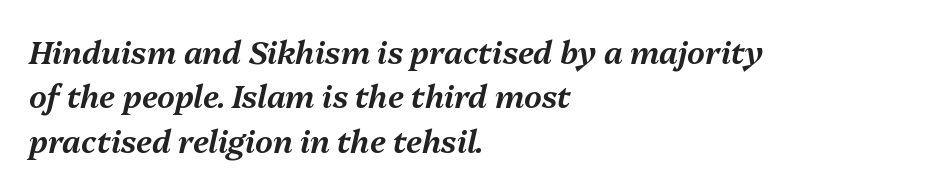
Q: Is the text italic (slanted)? A: Yes, it leans right by about 13 degrees.
Q: Is the text underlined? A: No.
Q: How is the paragraph aligned? A: Left-aligned.
Q: Is the spacing between letters normal or unusually wide? A: Normal.
Q: Is the spacing between lines tight, normal or loose? A: Normal.
Q: Width (condensed, normal, or wide)? A: Normal.
Q: Stroke contrast? A: Medium.
Q: x-height? A: Medium.
Q: Monospaced? A: No.
